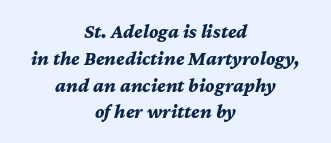
{"italic": "yes", "lean": "right", "slant_degrees": 12, "bold": "yes", "underline": "no", "align": "center", "line_spacing": "normal", "line_spacing_ratio": 1.34, "letter_spacing": "normal", "letter_spacing_em": 0.0, "glyph_px": 20}
